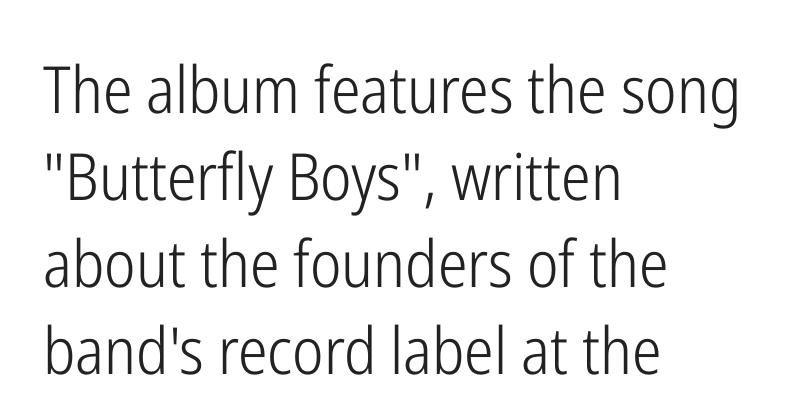
The lines sit at an ordinary, default distance from one another. Compared with a centered layout, this one pins lines to the left instead. Check under the words: just untouched page. Proportional: the letters do not fall into vertical columns.
